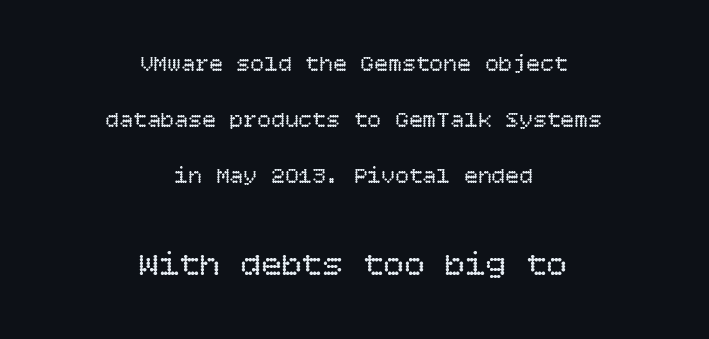
{"italic": "no", "bold": "no", "weight": "regular", "width": "normal", "stroke_contrast": "low", "x_height": "large", "underline": "no", "align": "center", "line_spacing": "loose", "line_spacing_ratio": 2.43, "letter_spacing": "normal", "letter_spacing_em": 0.0, "larger_block": "second", "size_ratio": 1.48, "glyph_px": 34}
